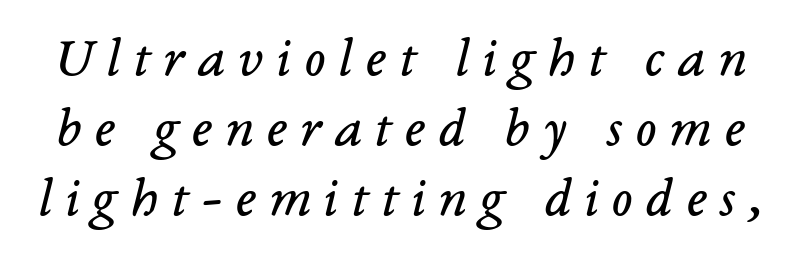
{"serif": "yes", "italic": "yes", "lean": "right", "slant_degrees": 14, "bold": "no", "weight": "regular", "width": "normal", "stroke_contrast": "low", "x_height": "medium", "monospaced": "no", "underline": "no", "line_spacing": "normal", "line_spacing_ratio": 1.25, "letter_spacing": "wide", "letter_spacing_em": 0.23, "glyph_px": 56}
